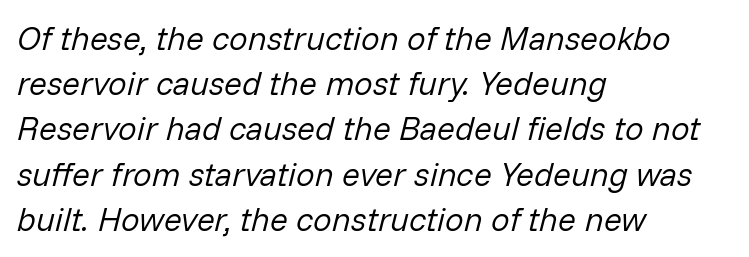
Q: Is the text bold? A: No.
Q: Is the text italic (slanted)? A: Yes, it leans right by about 14 degrees.
Q: Is the text underlined? A: No.
Q: How is the paragraph aligned? A: Left-aligned.
Q: Is the spacing between letters normal or unusually wide? A: Normal.
Q: Is the spacing between lines tight, normal or loose? A: Normal.
Q: Width (condensed, normal, or wide)? A: Normal.
Q: Stroke contrast? A: Low.
Q: x-height? A: Medium.
Q: Monospaced? A: No.
